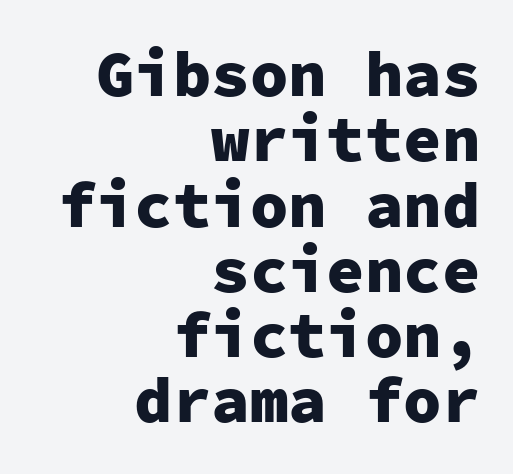
If you drew a ruler down the right edge, every line would touch it. Letters rest on an invisible, unmarked baseline. What kind of face is this? One without serifs — a sans. The space between consecutive lines is stingy. Upright lettering throughout. Think of a typewriter: that constant character pitch is what you see here.
